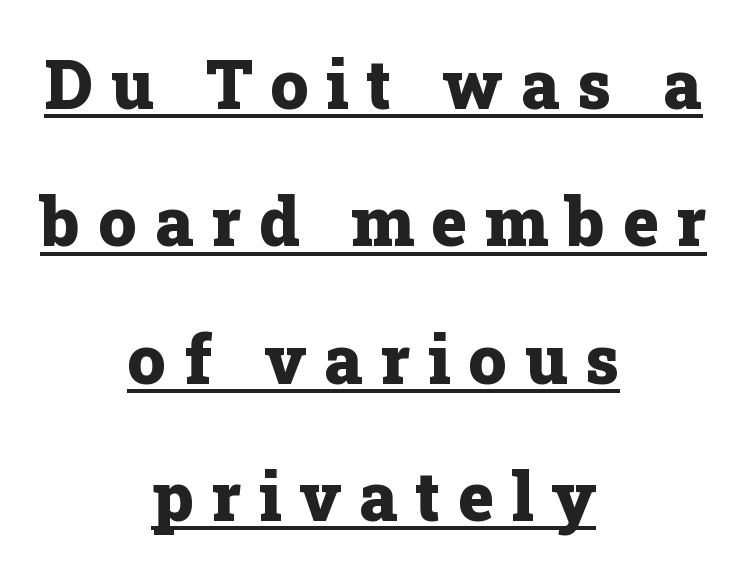
The image shows 68 px heavy serif type, upright; set centered, loose line spacing (2.02x), unusually wide letter spacing (+0.26 em), underlined; low stroke contrast and a medium x-height.
